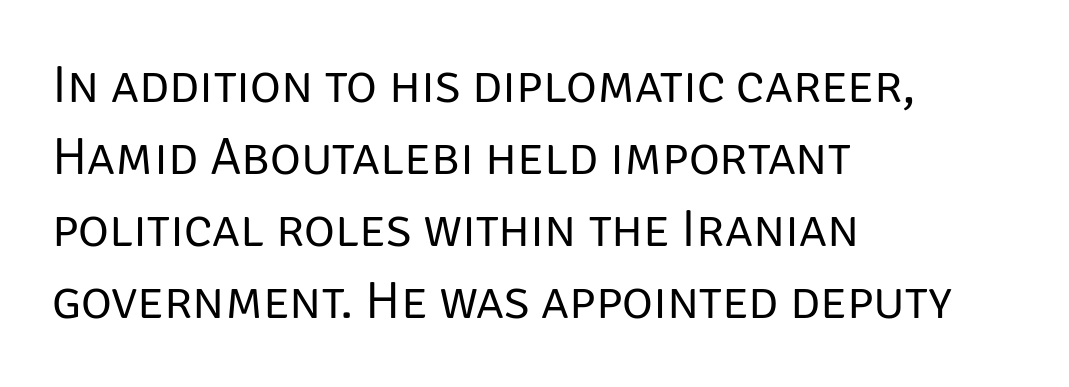
{"serif": "no", "italic": "no", "bold": "no", "weight": "regular", "width": "normal", "stroke_contrast": "low", "x_height": "large", "monospaced": "no", "underline": "no", "align": "left", "line_spacing": "normal", "line_spacing_ratio": 1.36, "letter_spacing": "normal", "letter_spacing_em": 0.0, "glyph_px": 53}
